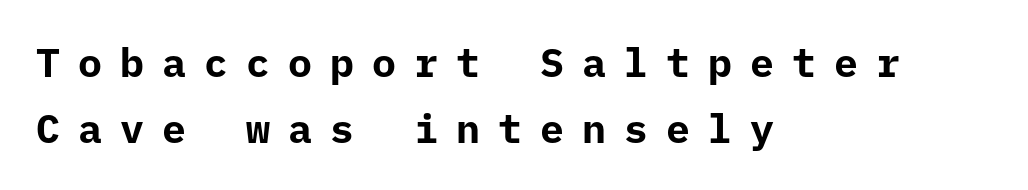
The image shows 40 px bold sans-serif type, upright, monospaced; set left-aligned, normal line spacing (1.64x), unusually wide letter spacing (+0.45 em), not underlined; low stroke contrast and a medium x-height.
